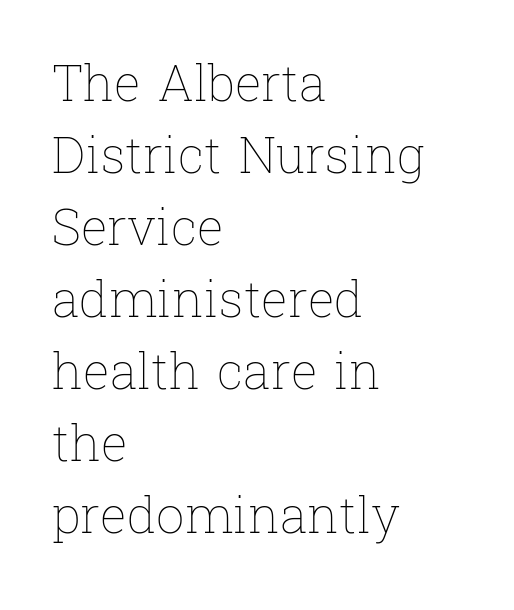
{"italic": "no", "bold": "no", "weight": "thin", "width": "normal", "stroke_contrast": "low", "x_height": "medium", "monospaced": "no", "underline": "no", "align": "left", "line_spacing": "normal", "line_spacing_ratio": 1.44, "letter_spacing": "normal", "letter_spacing_em": 0.0, "glyph_px": 50}
